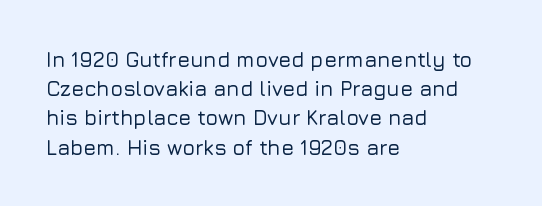
Q: Is the text italic (slanted)? A: No, it is upright.
Q: Is the text underlined? A: No.
Q: How is the paragraph aligned? A: Left-aligned.
Q: Is the spacing between letters normal or unusually wide? A: Normal.
Q: Is the spacing between lines tight, normal or loose? A: Normal.
